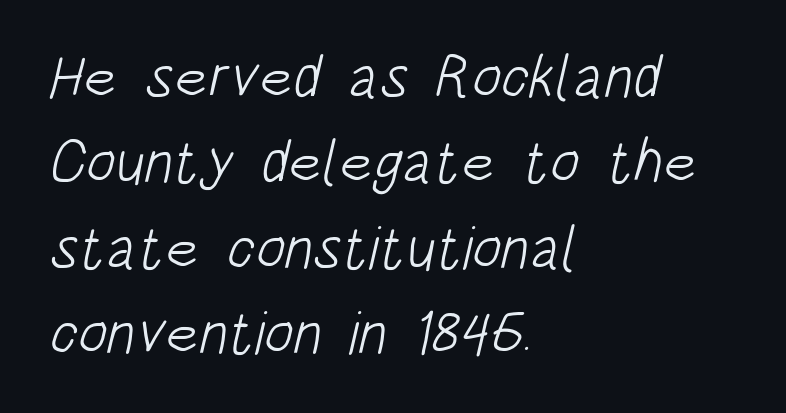
{"serif": "no", "bold": "no", "weight": "light", "width": "condensed", "stroke_contrast": "low", "x_height": "large", "monospaced": "no", "underline": "no", "align": "left", "line_spacing": "normal", "line_spacing_ratio": 1.4, "letter_spacing": "normal", "letter_spacing_em": 0.0, "glyph_px": 61}
